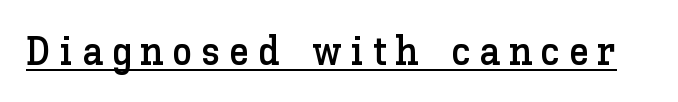
The image shows 41 px text type, upright; set unusually wide letter spacing (+0.21 em), underlined; low stroke contrast and a medium x-height.
